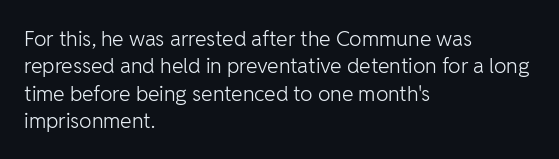
Q: Is the text bold? A: No.
Q: Is the text italic (slanted)? A: No, it is upright.
Q: Is the text underlined? A: No.
Q: How is the paragraph aligned? A: Left-aligned.
Q: Is the spacing between letters normal or unusually wide? A: Normal.
Q: Is the spacing between lines tight, normal or loose? A: Normal.
